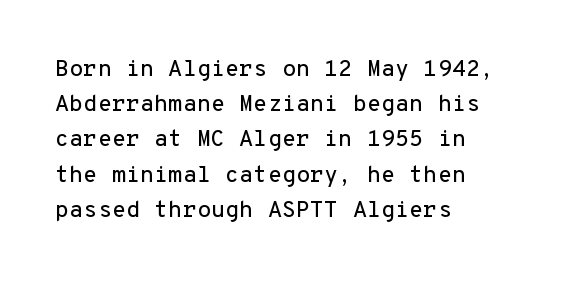
The image shows 23 px text type, upright; set left-aligned, normal line spacing (1.53x), normal letter spacing, not underlined.
